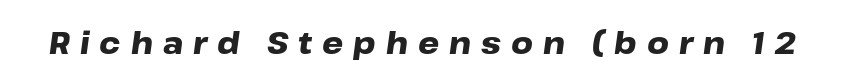
The words here are not underlined. The passage shown has open, widely tracked lettering throughout. The whole block is typeset with a tilt. Varying glyph widths throughout — classic text-font behaviour.
